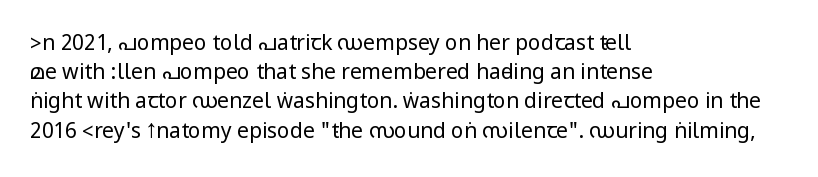
The image shows 21 px text type, upright; set left-aligned, normal line spacing (1.39x), normal letter spacing, not underlined.
